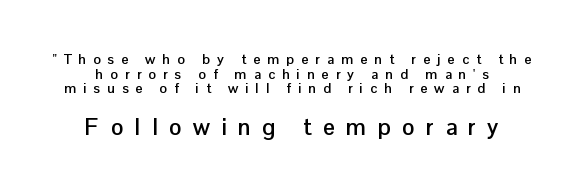
The second block has been scaled up relative to the first. This sample uses expanded letter spacing, leaving extra air between glyphs. Decoration check: the copy has no underline. The lettering holds an erect, upright posture throughout. The font is running at its bold setting. Each new line begins almost immediately beneath the previous one.
